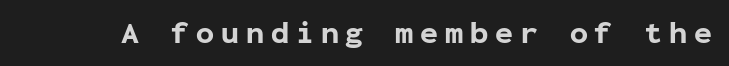
{"serif": "no", "italic": "no", "bold": "yes", "weight": "bold", "width": "normal", "stroke_contrast": "low", "x_height": "medium", "monospaced": "yes", "underline": "no", "letter_spacing": "wide", "letter_spacing_em": 0.23, "glyph_px": 30}
